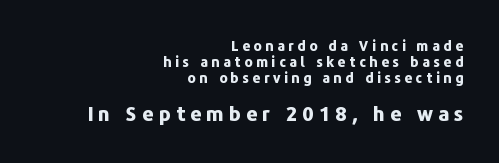
The image shows 20 px bold type, upright; set right-aligned, tight line spacing (1.15x), unusually wide letter spacing (+0.25 em), not underlined; the second (bottom) block is 1.43x larger.
